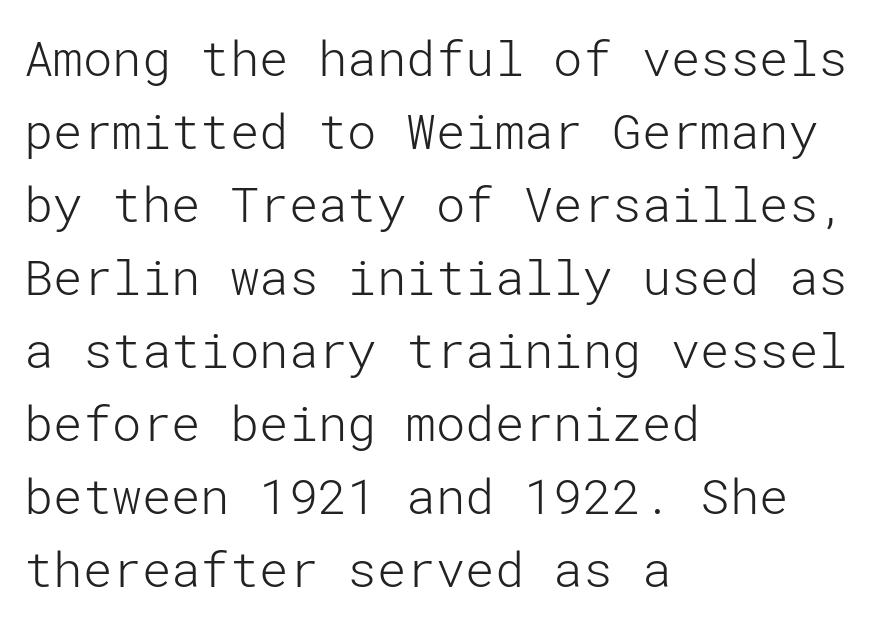
Nope, no serifs anywhere on these letters. The passage shown stacks its lines at a standard gap. The typesetter chose a ragged-right arrangement here. It's the straight-up-and-down kind of type.
